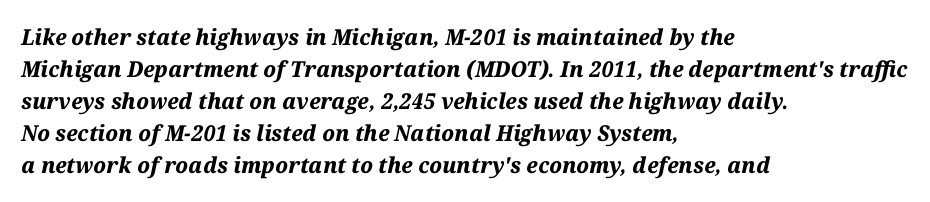
Q: Is the text bold? A: Yes.
Q: Is the text italic (slanted)? A: Yes, it leans right by about 12 degrees.
Q: Is the text underlined? A: No.
Q: How is the paragraph aligned? A: Left-aligned.
Q: Is the spacing between letters normal or unusually wide? A: Normal.
Q: Is the spacing between lines tight, normal or loose? A: Normal.
